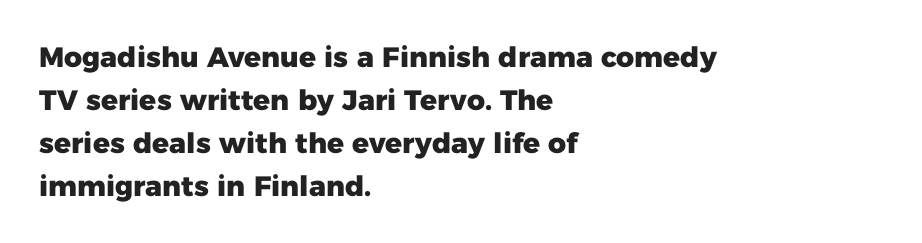
This rendering features lettering with no underline. Line spacing here is normal. The glyphs in this specimen are sans serif. No italicization has been applied; the sample stays upright. Visually the block forms a straight wall on the left and a jagged coastline on the right. Summary of weight: heavy, a full bold.
